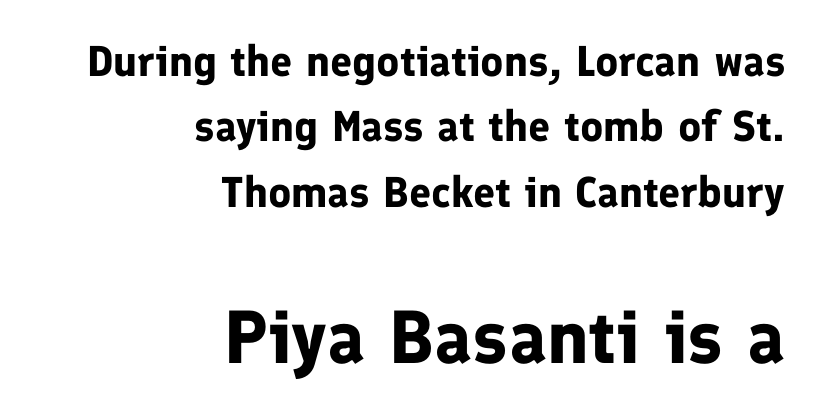
Q: Is the text bold? A: Yes.
Q: Is the text italic (slanted)? A: No, it is upright.
Q: Is the typeface a serif or a sans-serif typeface? A: Sans-serif.
Q: Is the text underlined? A: No.
Q: How is the paragraph aligned? A: Right-aligned.
Q: Is the spacing between letters normal or unusually wide? A: Normal.
Q: Is the spacing between lines tight, normal or loose? A: Normal.
Q: Which block of text is set in a larger size, the first (top) or the second (bottom)? A: The second (bottom) one.
Q: Width (condensed, normal, or wide)? A: Normal.
Q: Stroke contrast? A: Low.
Q: x-height? A: Medium.
Q: Monospaced? A: No.
